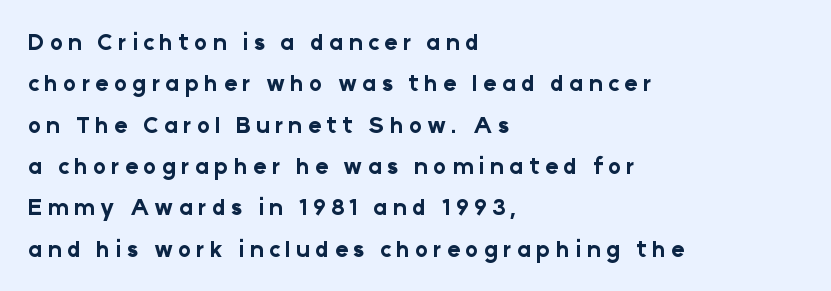
The image shows 22 px bold type, upright; set left-aligned, line spacing 1.88x, unusually wide letter spacing (+0.23 em), not underlined.
